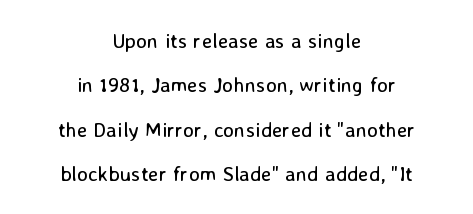
The image shows 21 px text type, upright; set centered, loose line spacing (2.11x), normal letter spacing, not underlined.
